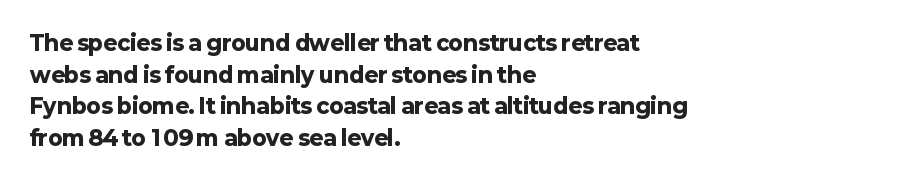
{"italic": "no", "bold": "yes", "underline": "no", "align": "left", "line_spacing": "normal", "line_spacing_ratio": 1.51, "letter_spacing": "normal", "letter_spacing_em": 0.0, "glyph_px": 21}
